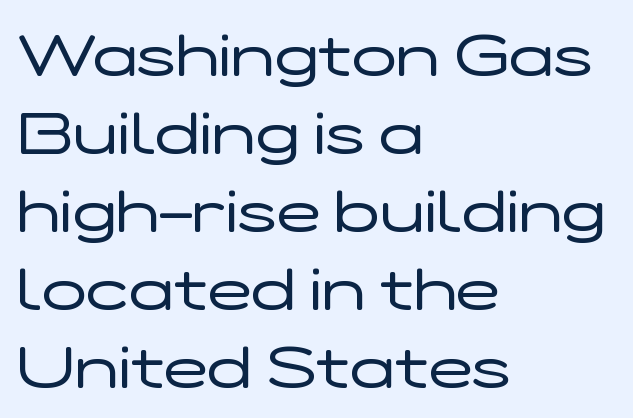
The image shows 59 px regular-weight, wide sans-serif type, upright; set left-aligned, normal line spacing (1.32x), normal letter spacing, not underlined; low stroke contrast and a medium x-height.
